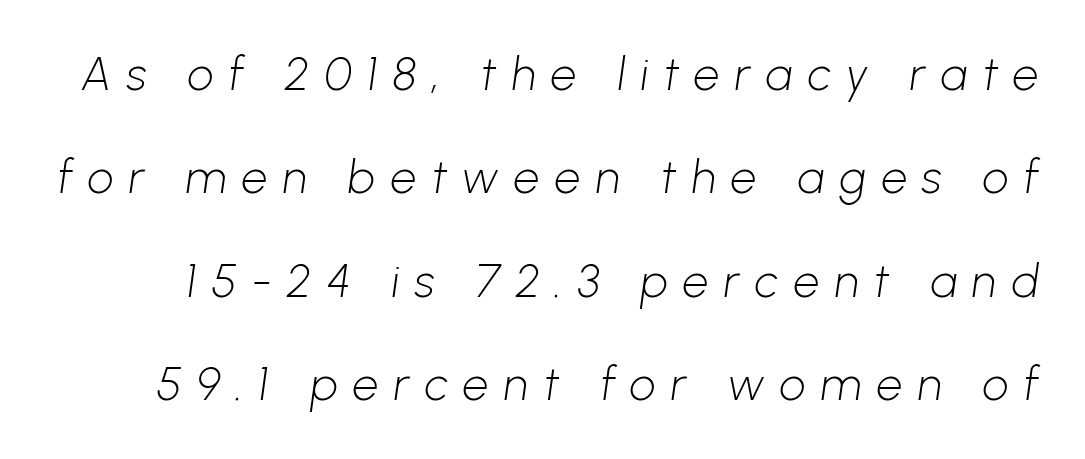
Q: Is the text bold? A: No.
Q: Is the typeface a serif or a sans-serif typeface? A: Sans-serif.
Q: Is the text underlined? A: No.
Q: Is the spacing between letters normal or unusually wide? A: Unusually wide.
Q: Is the spacing between lines tight, normal or loose? A: Loose.
Q: Width (condensed, normal, or wide)? A: Normal.
Q: Stroke contrast? A: Low.
Q: x-height? A: Medium.
Q: Monospaced? A: No.
